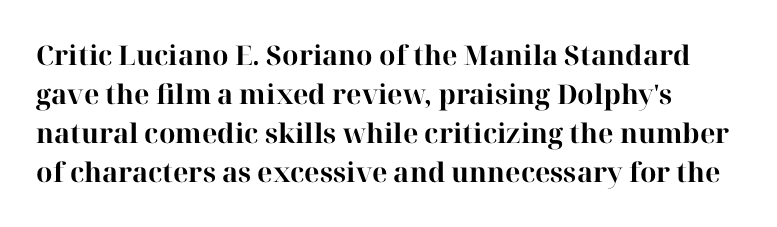
{"italic": "no", "bold": "yes", "underline": "no", "line_spacing": "normal", "line_spacing_ratio": 1.45, "letter_spacing": "normal", "letter_spacing_em": 0.0, "glyph_px": 27}
